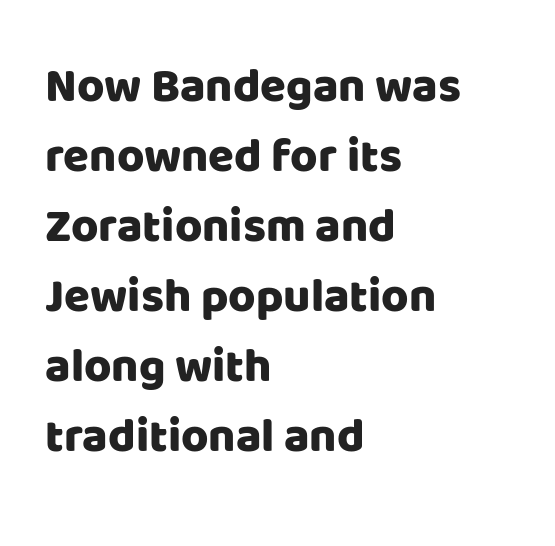
The image shows 47 px sans-serif type, upright; set left-aligned, normal line spacing (1.49x), normal letter spacing, not underlined; low stroke contrast and a large x-height.
